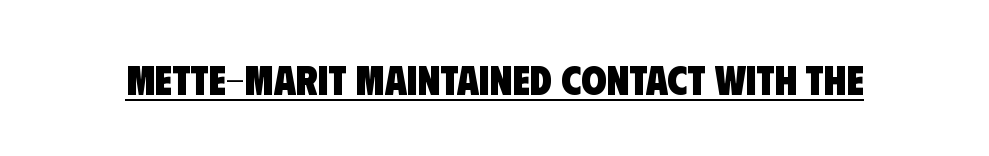
Q: Is the text bold? A: Yes.
Q: Is the typeface a serif or a sans-serif typeface? A: Sans-serif.
Q: Is the text underlined? A: Yes.
Q: Is the spacing between letters normal or unusually wide? A: Normal.
Q: Width (condensed, normal, or wide)? A: Condensed.
Q: Stroke contrast? A: Low.
Q: x-height? A: Large.
Q: Monospaced? A: No.
